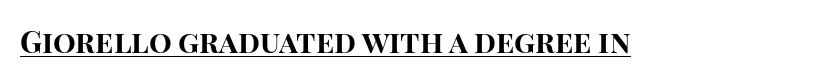
Q: Is the text bold? A: Yes.
Q: Is the text italic (slanted)? A: No, it is upright.
Q: Is the typeface a serif or a sans-serif typeface? A: Sans-serif.
Q: Is the text underlined? A: Yes.
Q: Is the spacing between letters normal or unusually wide? A: Normal.
Q: Width (condensed, normal, or wide)? A: Normal.
Q: Stroke contrast? A: High.
Q: x-height? A: Large.
Q: Monospaced? A: No.
